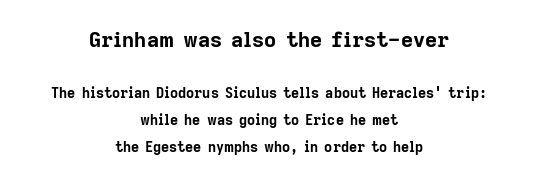
The image shows 21 px bold type, upright; set centered, loose line spacing (1.94x), normal letter spacing, not underlined; the first (top) block is 1.5x larger.
